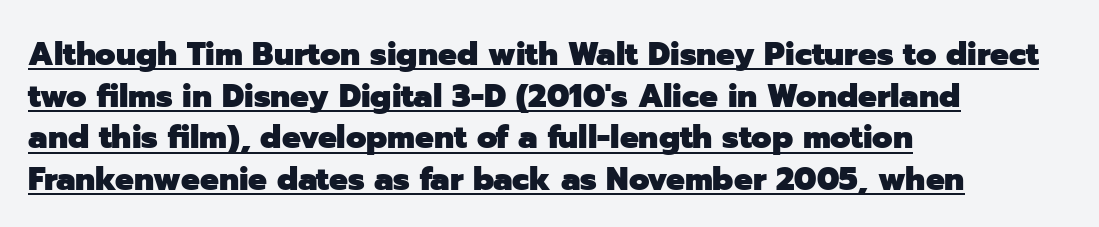
{"serif": "no", "italic": "no", "bold": "yes", "weight": "heavy", "width": "normal", "stroke_contrast": "low", "x_height": "medium", "monospaced": "no", "underline": "yes", "align": "left", "line_spacing": "normal", "line_spacing_ratio": 1.26, "letter_spacing": "normal", "letter_spacing_em": 0.0, "glyph_px": 33}
